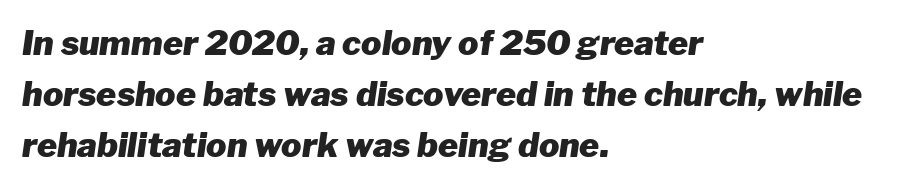
{"italic": "yes", "lean": "right", "slant_degrees": 8, "bold": "yes", "weight": "heavy", "width": "normal", "stroke_contrast": "low", "x_height": "medium", "monospaced": "no", "underline": "no", "align": "left", "line_spacing": "normal", "line_spacing_ratio": 1.5, "letter_spacing": "normal", "letter_spacing_em": 0.0, "glyph_px": 34}
